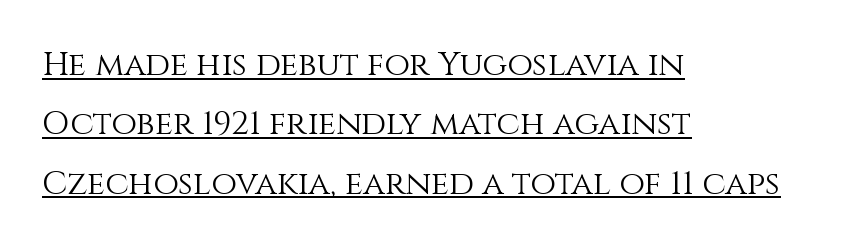
Q: Is the text bold? A: No.
Q: Is the text italic (slanted)? A: No, it is upright.
Q: Is the text underlined? A: Yes.
Q: How is the paragraph aligned? A: Left-aligned.
Q: Is the spacing between letters normal or unusually wide? A: Normal.
Q: Width (condensed, normal, or wide)? A: Normal.
Q: Stroke contrast? A: Medium.
Q: x-height? A: Large.
Q: Monospaced? A: No.
